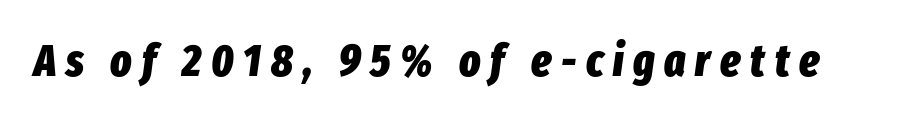
Varying glyph widths throughout — classic text-font behaviour. The glyphs look as if they've been sheared to an angle. Students, note that the glyphs here are deliberately spaced far apart. The face used here has the dense, thick strokes of a bold. Words float on clear page, feet unadorned.
